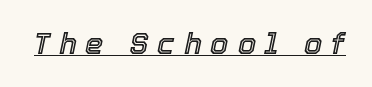
Someone cranked the tracking dial way up on this one. The passage shown is underscored from start to finish. Style check: oblique. The face used here is proportionally spaced, like ordinary book or web type.
